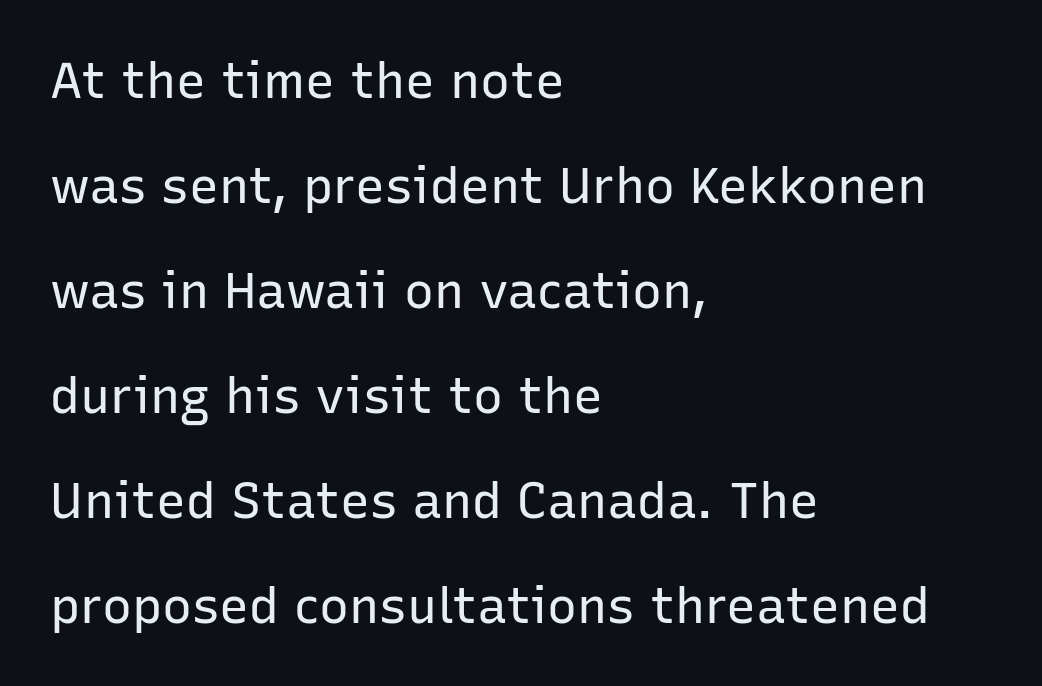
The image shows 50 px regular-weight sans-serif type, upright; set left-aligned, loose line spacing (2.1x), normal letter spacing, not underlined; low stroke contrast and a medium x-height.
